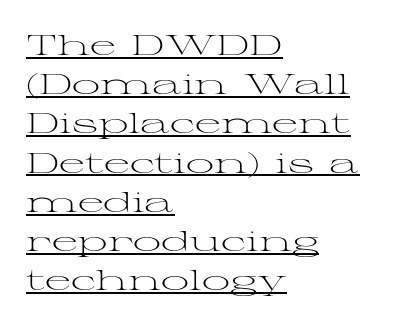
Q: Is the text bold? A: No.
Q: Is the text italic (slanted)? A: No, it is upright.
Q: Is the typeface a serif or a sans-serif typeface? A: Serif.
Q: Is the text underlined? A: Yes.
Q: How is the paragraph aligned? A: Left-aligned.
Q: Is the spacing between letters normal or unusually wide? A: Normal.
Q: Is the spacing between lines tight, normal or loose? A: Normal.
Q: Width (condensed, normal, or wide)? A: Wide.
Q: Stroke contrast? A: Medium.
Q: x-height? A: Medium.
Q: Monospaced? A: No.
